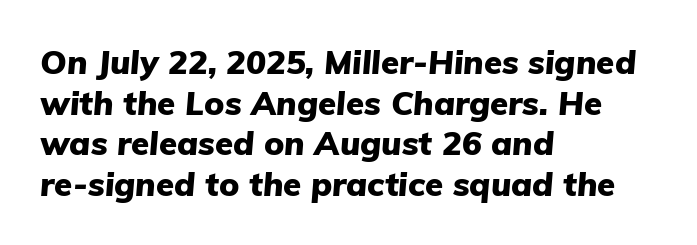
Compared with an ordinary text face, these strokes are far heavier — a full bold. You could not count columns in this text — the font is proportionally spaced. Reading down the block, your eye returns to a fixed left position each line. Slant detected: the letters are inclined.
